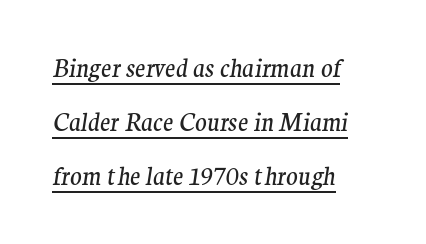
The axis of the letterforms is tilted away from vertical. Here the glyphs are tracked normally, forming tight word shapes. Does the copy run flush right? No — it runs flush left. The weight would be labelled regular, book, light, or lighter still. You could fit nearly another row in the gap between these rows. Quick note: underline on.
